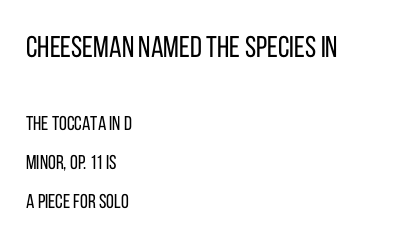
Larger block? The one above; the one below is distinctly smaller. A typesetter would call this proportional, since set widths differ per character. Grotesque or geometric, the face here clearly has no serifs. Every character sits straight up, as roman type does. The rendering keeps characters at their native spacing.
